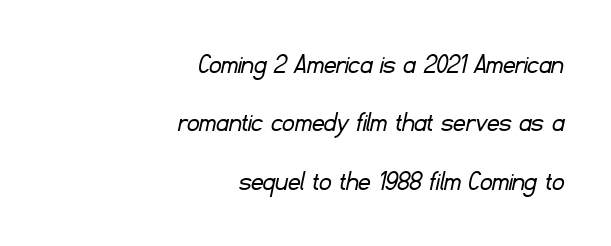
Q: Is the text bold? A: No.
Q: Is the typeface a serif or a sans-serif typeface? A: Sans-serif.
Q: Is the text underlined? A: No.
Q: How is the paragraph aligned? A: Right-aligned.
Q: Is the spacing between letters normal or unusually wide? A: Normal.
Q: Is the spacing between lines tight, normal or loose? A: Loose.
Q: Width (condensed, normal, or wide)? A: Normal.
Q: Stroke contrast? A: Low.
Q: x-height? A: Small.
Q: Monospaced? A: No.
